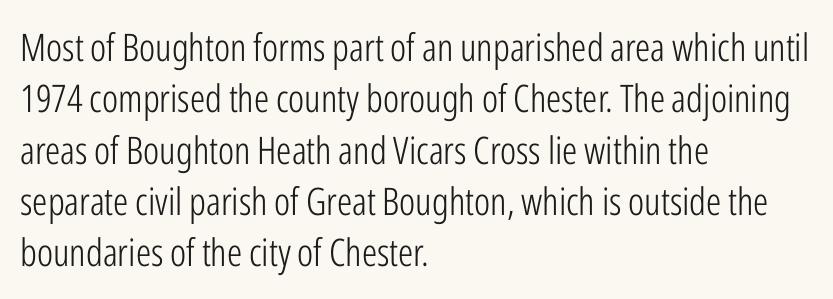
Q: Is the text bold? A: No.
Q: Is the text italic (slanted)? A: No, it is upright.
Q: Is the typeface a serif or a sans-serif typeface? A: Sans-serif.
Q: Is the text underlined? A: No.
Q: How is the paragraph aligned? A: Left-aligned.
Q: Is the spacing between letters normal or unusually wide? A: Normal.
Q: Is the spacing between lines tight, normal or loose? A: Normal.
Q: Width (condensed, normal, or wide)? A: Condensed.
Q: Stroke contrast? A: Low.
Q: x-height? A: Medium.
Q: Monospaced? A: No.
